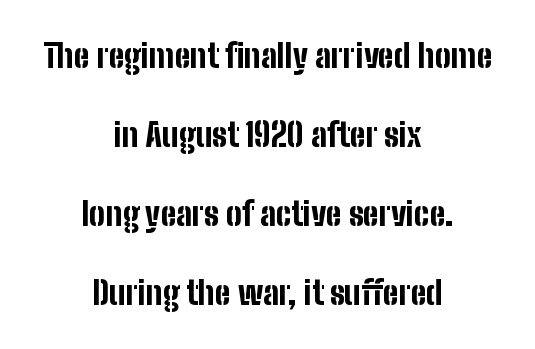
A typesetter would call this leading open, well beyond the default. Spacing verdict: proportional, widths tailored to each character. The rag falls on both sides of this text block equally. You can tell it's not italic because the verticals are truly vertical. Descenders hang freely into open space. Caption: bold face, heavy strokes.
